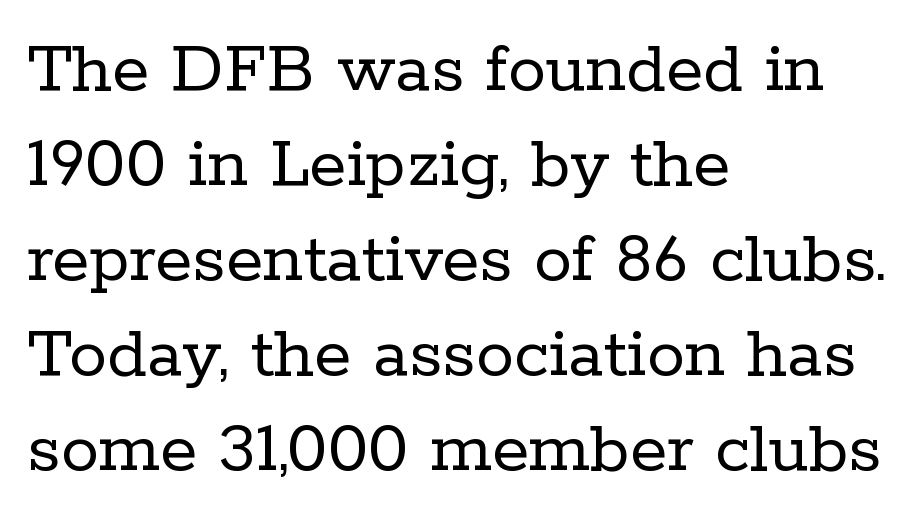
{"serif": "yes", "italic": "no", "bold": "no", "weight": "regular", "width": "normal", "stroke_contrast": "low", "x_height": "medium", "monospaced": "no", "underline": "no", "align": "left", "line_spacing": "normal", "line_spacing_ratio": 1.25, "letter_spacing": "normal", "letter_spacing_em": 0.0, "glyph_px": 76}
